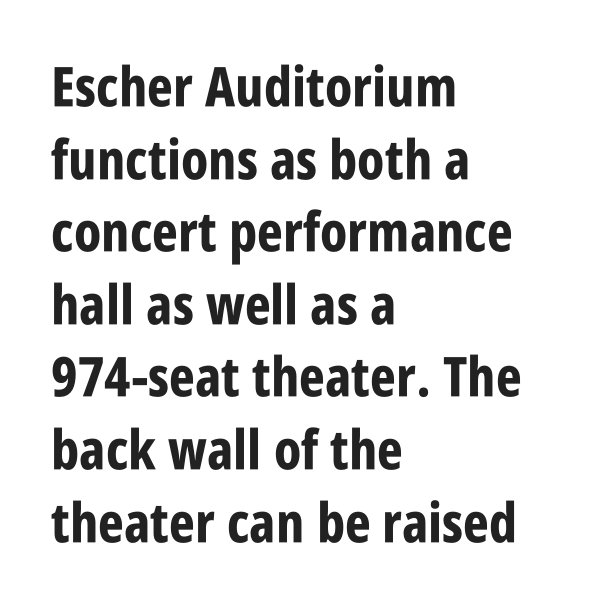
The image shows 55 px bold, condensed sans-serif type, upright; set left-aligned, normal line spacing (1.32x), normal letter spacing, not underlined; low stroke contrast and a large x-height.
